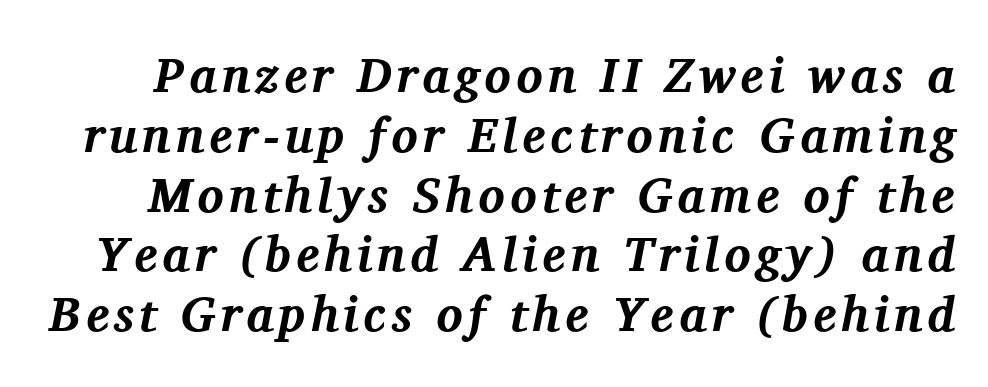
{"serif": "yes", "italic": "yes", "lean": "right", "slant_degrees": 11, "bold": "yes", "weight": "bold", "width": "normal", "stroke_contrast": "medium", "x_height": "medium", "monospaced": "no", "underline": "no", "line_spacing_ratio": 1.22, "glyph_px": 49}
